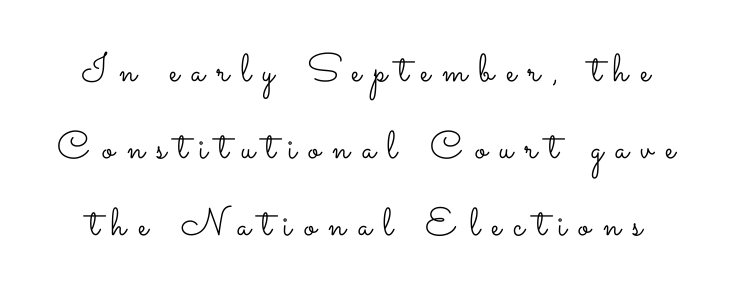
{"bold": "no", "weight": "light", "width": "wide", "stroke_contrast": "low", "x_height": "small", "monospaced": "no", "underline": "no", "line_spacing": "loose", "line_spacing_ratio": 1.97, "letter_spacing": "wide", "letter_spacing_em": 0.31, "glyph_px": 39}
